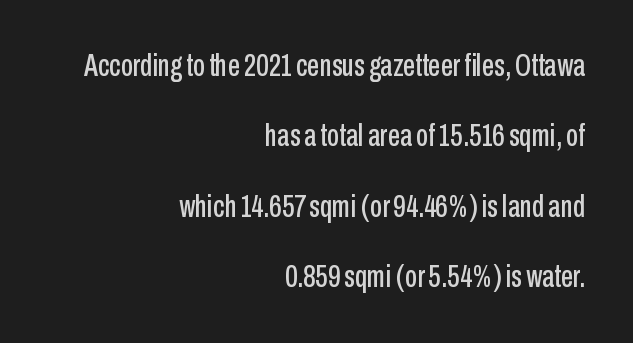
This block would shrink considerably if given ordinary leading; it's expanded now. Observe the ordinary spacing: letters are neighbours, not strangers. Underline: absent. The typesetter chose a ragged-left arrangement here. Characters remain perfectly vertical along every line.
